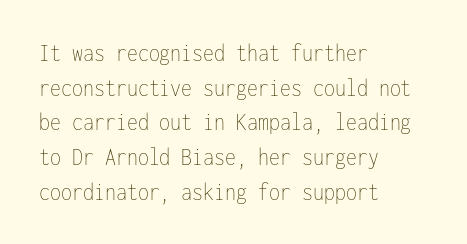
The image shows 25 px text type, upright; set left-aligned, normal line spacing (1.39x), normal letter spacing, not underlined.
